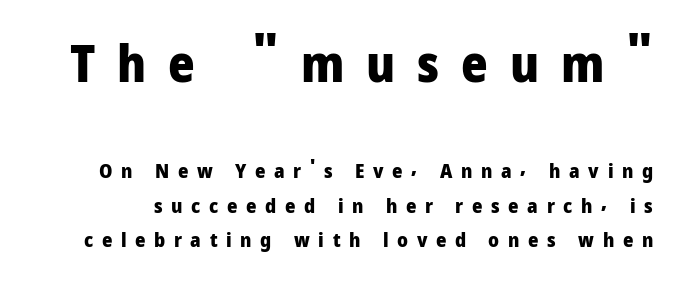
{"serif": "no", "italic": "no", "bold": "yes", "weight": "heavy", "width": "normal", "stroke_contrast": "low", "x_height": "medium", "monospaced": "no", "underline": "no", "line_spacing_ratio": 1.73, "letter_spacing": "wide", "letter_spacing_em": 0.43, "larger_block": "first", "size_ratio": 2.55, "glyph_px": 51}
